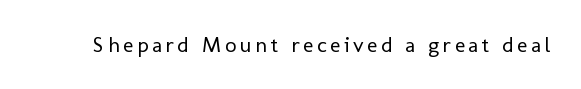
The image shows 22 px text type, upright; set not underlined.
